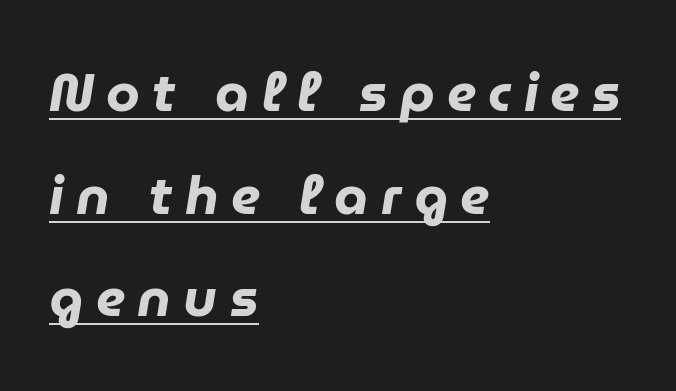
The image shows 54 px heavy type, italic (leaning right); set left-aligned, loose line spacing (1.9x), unusually wide letter spacing (+0.23 em), underlined; low stroke contrast and a medium x-height.
